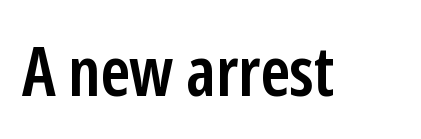
Q: Is the text bold? A: Semi-bold.
Q: Is the text italic (slanted)? A: No, it is upright.
Q: Is the typeface a serif or a sans-serif typeface? A: Sans-serif.
Q: Is the text underlined? A: No.
Q: Is the spacing between letters normal or unusually wide? A: Normal.
Q: Width (condensed, normal, or wide)? A: Condensed.
Q: Stroke contrast? A: Low.
Q: x-height? A: Medium.
Q: Monospaced? A: No.
